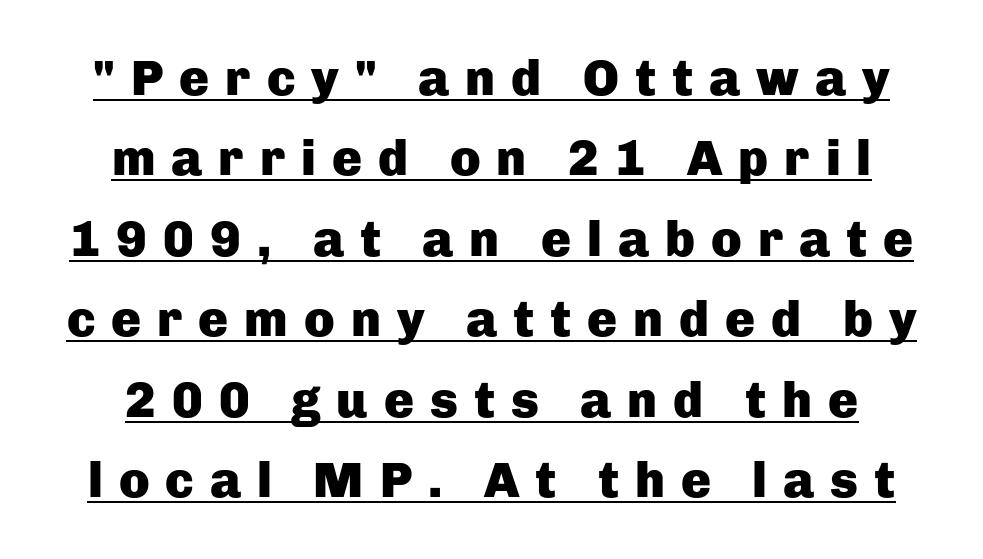
Q: Is the text bold? A: Yes.
Q: Is the text italic (slanted)? A: No, it is upright.
Q: Is the typeface a serif or a sans-serif typeface? A: Sans-serif.
Q: Is the text underlined? A: Yes.
Q: Is the spacing between letters normal or unusually wide? A: Unusually wide.
Q: Is the spacing between lines tight, normal or loose? A: Normal.
Q: Width (condensed, normal, or wide)? A: Normal.
Q: Stroke contrast? A: Low.
Q: x-height? A: Medium.
Q: Monospaced? A: No.
